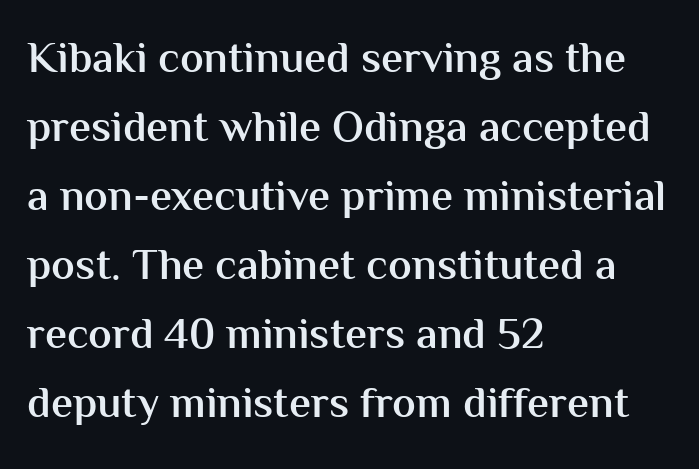
The passage shown is typeset with a sans-serif family. Any mark beneath the type? The region is blank. Does the weight exceed regular? Yes, but only to semibold. All the whitespace from short lines collects on the right. Caption: standard tracking, unaltered.
